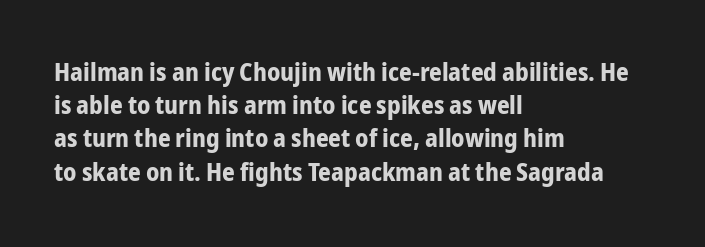
{"italic": "no", "bold": "yes", "underline": "no", "align": "left", "line_spacing": "normal", "line_spacing_ratio": 1.33, "letter_spacing": "normal", "letter_spacing_em": 0.0, "glyph_px": 25}
